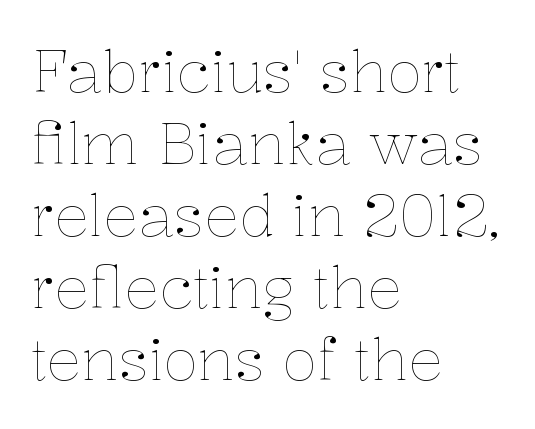
Casual observation: everything's shoved over to the left. Varying glyph widths throughout — classic text-font behaviour. Beneath every word, the page is bare. This is not heavy type; no bold has been used.
